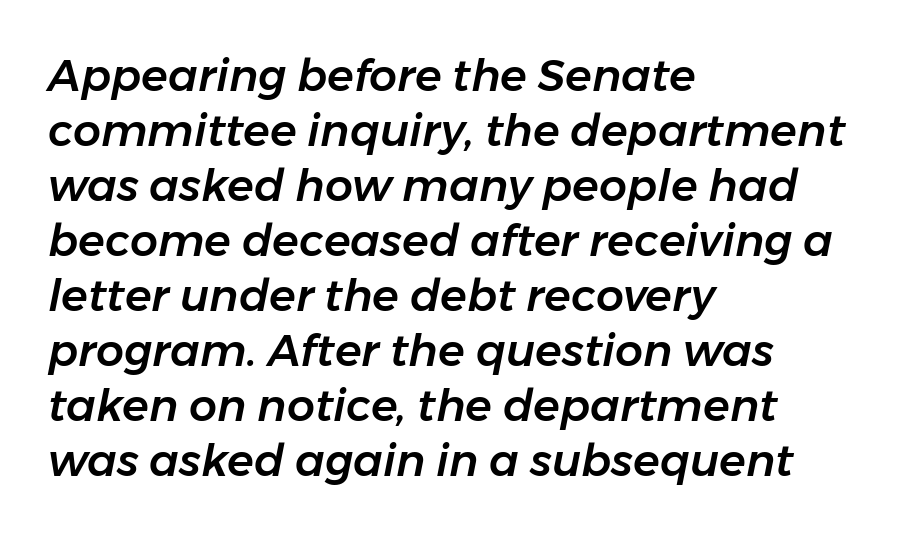
These lines stack with their left ends in a neat column. Inter-character spacing is left at the font's built-in metrics. Letters rest on an invisible, unmarked baseline. Style check: oblique.
